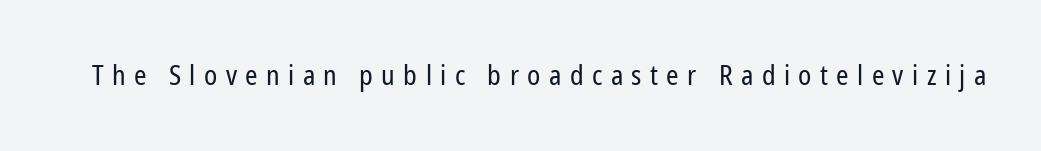
The image shows 28 px regular-weight, condensed sans-serif type, upright; set unusually wide letter spacing (+0.3 em), not underlined; low stroke contrast and a medium x-height.
